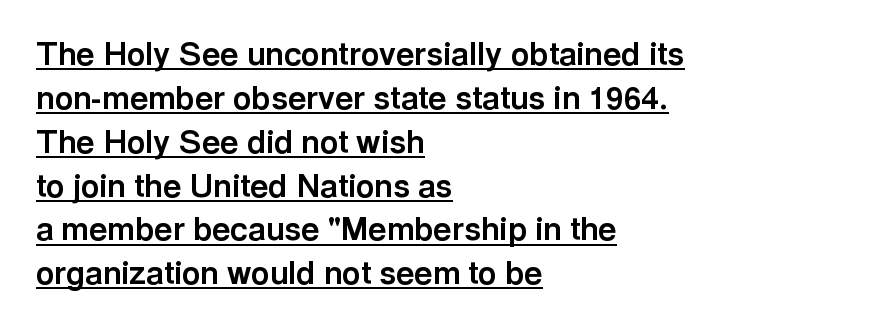
Q: Is the text bold? A: Yes.
Q: Is the text italic (slanted)? A: No, it is upright.
Q: Is the typeface a serif or a sans-serif typeface? A: Sans-serif.
Q: Is the text underlined? A: Yes.
Q: How is the paragraph aligned? A: Left-aligned.
Q: Is the spacing between letters normal or unusually wide? A: Normal.
Q: Is the spacing between lines tight, normal or loose? A: Normal.
Q: Width (condensed, normal, or wide)? A: Normal.
Q: x-height? A: Medium.
Q: Monospaced? A: No.
